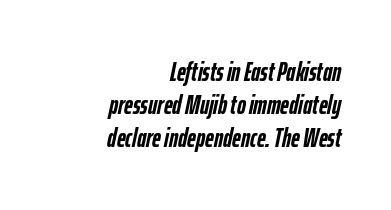
The space directly below the letters is spotless. Its strokes are broad and dark, the hallmark of bold type. Horizontally, the lines are justified to the trailing edge only. Compared with ordinary roman type, these characters are visibly tilted.
